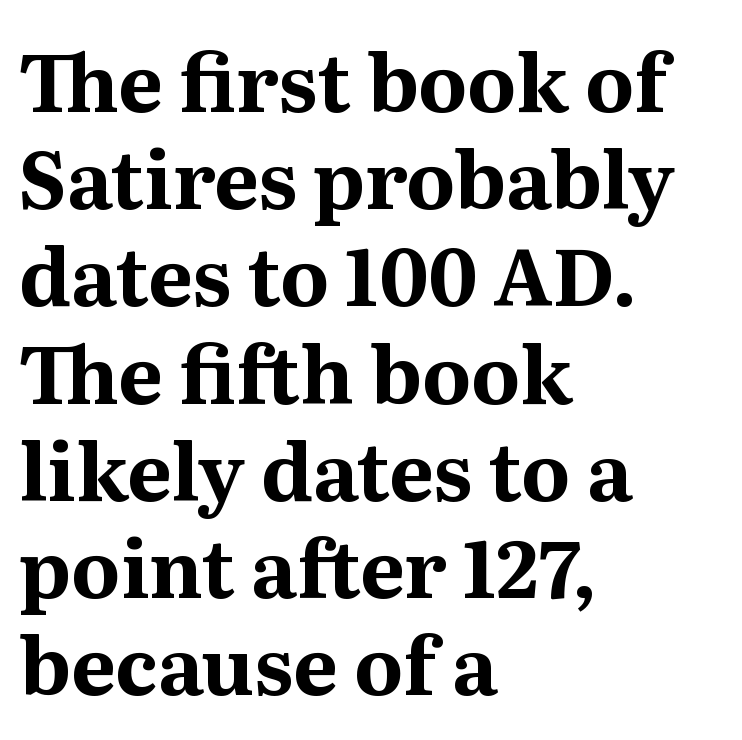
The image shows 79 px bold serif type, upright; set left-aligned, line spacing 1.23x, normal letter spacing, not underlined; medium stroke contrast and a medium x-height.
